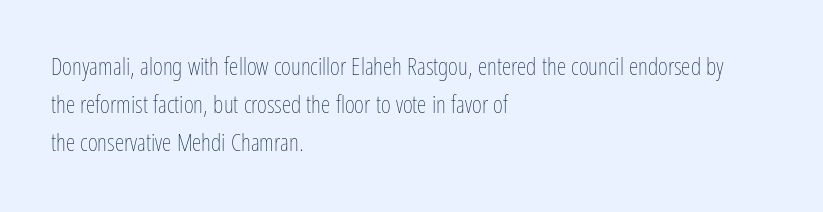
The image shows 24 px text type, upright; set left-aligned, normal line spacing (1.58x), normal letter spacing, not underlined.
